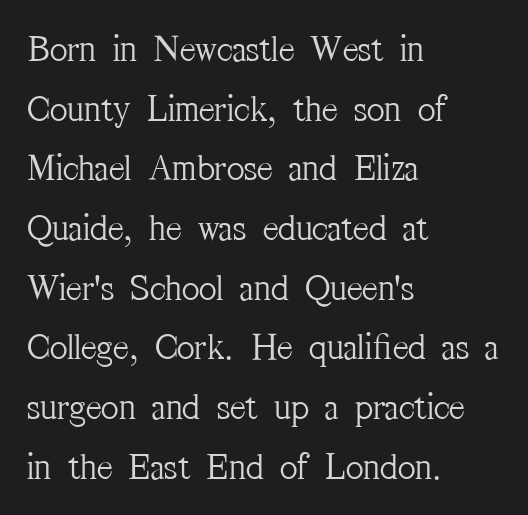
{"serif": "yes", "italic": "no", "bold": "no", "weight": "light", "width": "condensed", "stroke_contrast": "medium", "x_height": "medium", "monospaced": "no", "underline": "no", "align": "left", "line_spacing": "normal", "line_spacing_ratio": 1.57, "letter_spacing": "normal", "letter_spacing_em": 0.0, "glyph_px": 38}
